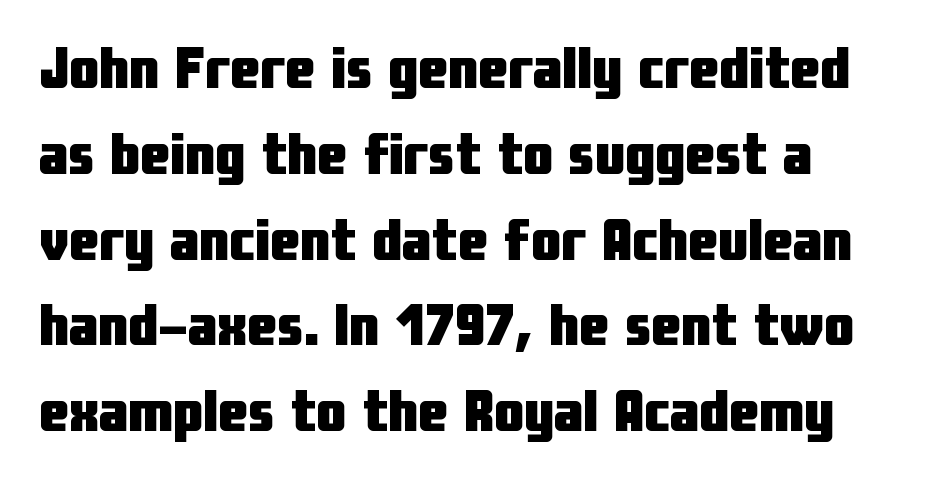
The image shows 60 px heavy, condensed sans-serif type, upright; set normal line spacing (1.43x), normal letter spacing, not underlined; low stroke contrast and a medium x-height.
